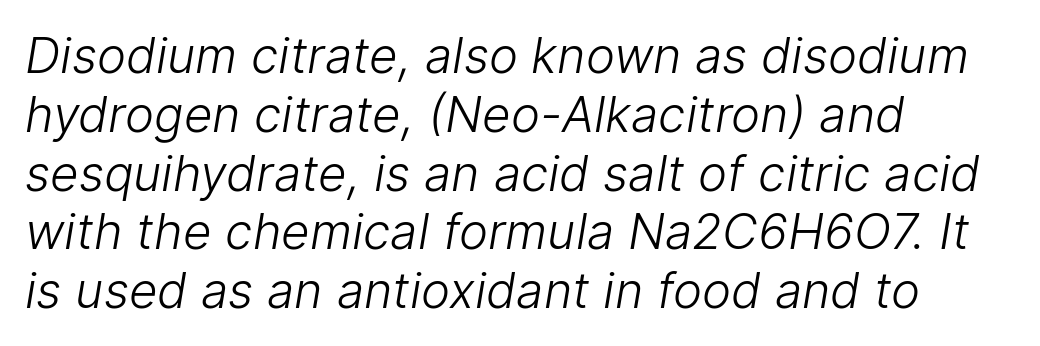
Clear beneath every line of the passage. Characters follow at the spacing the type designer built in. Nope, no serifs anywhere on these letters. No heavy texture on the line: the type isn't bold. Is this a fixed-width face? No — the glyphs have proportional, varying widths.
